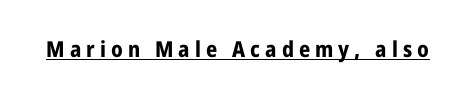
I'd describe the lettering as bold — thick and assertive. In designer terms, the underline attribute is active on this setting. Notice how the stems are strictly vertical — no italics here. Students, note that the glyphs here are deliberately spaced far apart.
